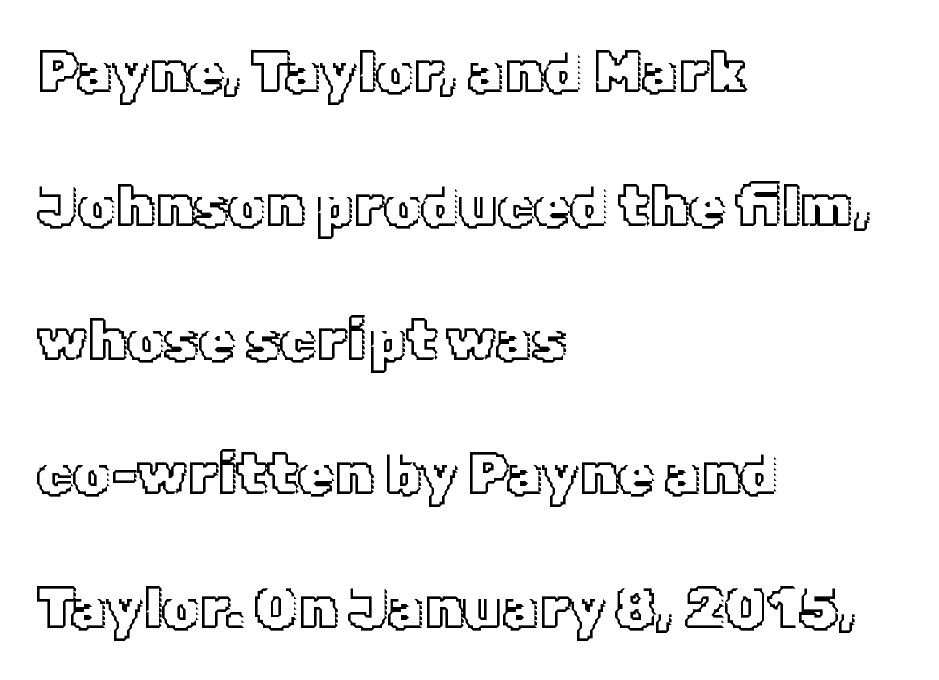
Q: Is the text italic (slanted)? A: No, it is upright.
Q: Is the text underlined? A: No.
Q: How is the paragraph aligned? A: Left-aligned.
Q: Is the spacing between letters normal or unusually wide? A: Normal.
Q: Is the spacing between lines tight, normal or loose? A: Loose.
Q: Width (condensed, normal, or wide)? A: Normal.
Q: x-height? A: Medium.
Q: Monospaced? A: No.
